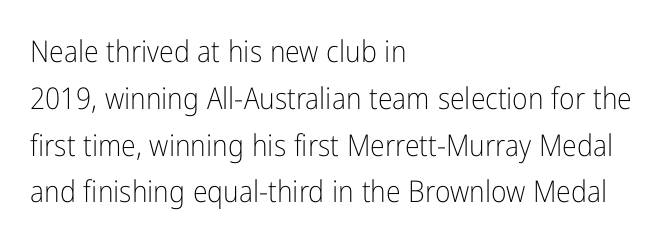
Q: Is the text bold? A: No.
Q: Is the text italic (slanted)? A: No, it is upright.
Q: Is the typeface a serif or a sans-serif typeface? A: Sans-serif.
Q: Is the text underlined? A: No.
Q: How is the paragraph aligned? A: Left-aligned.
Q: Is the spacing between letters normal or unusually wide? A: Normal.
Q: Is the spacing between lines tight, normal or loose? A: Normal.
Q: Width (condensed, normal, or wide)? A: Condensed.
Q: Stroke contrast? A: Low.
Q: x-height? A: Medium.
Q: Monospaced? A: No.
